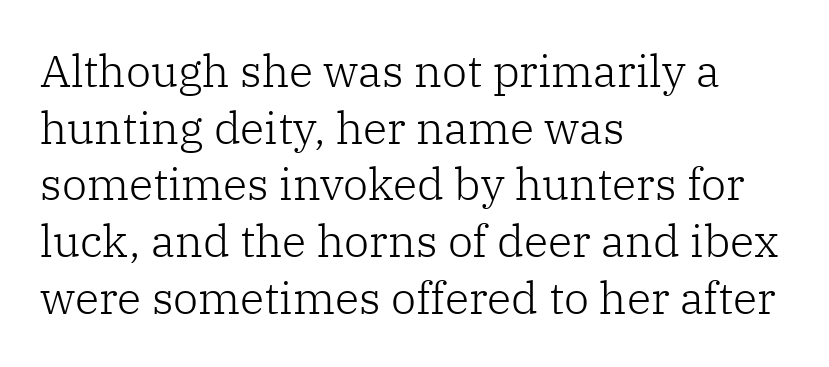
{"serif": "yes", "italic": "no", "bold": "no", "weight": "light", "width": "normal", "stroke_contrast": "low", "x_height": "medium", "monospaced": "no", "underline": "no", "align": "left", "line_spacing": "normal", "line_spacing_ratio": 1.26, "letter_spacing": "normal", "letter_spacing_em": 0.0, "glyph_px": 45}
